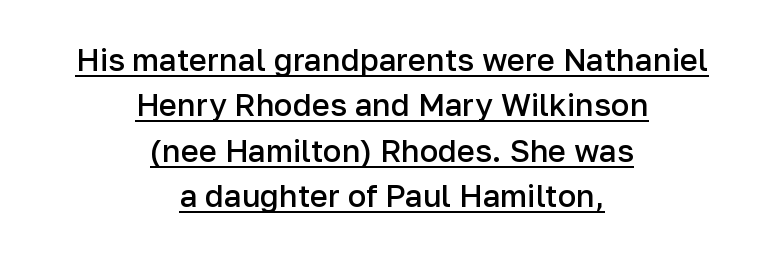
Q: Is the text bold? A: Semi-bold.
Q: Is the text italic (slanted)? A: No, it is upright.
Q: Is the typeface a serif or a sans-serif typeface? A: Sans-serif.
Q: Is the text underlined? A: Yes.
Q: How is the paragraph aligned? A: Centered.
Q: Is the spacing between letters normal or unusually wide? A: Normal.
Q: Is the spacing between lines tight, normal or loose? A: Normal.
Q: Width (condensed, normal, or wide)? A: Normal.
Q: Stroke contrast? A: Low.
Q: x-height? A: Medium.
Q: Monospaced? A: No.
